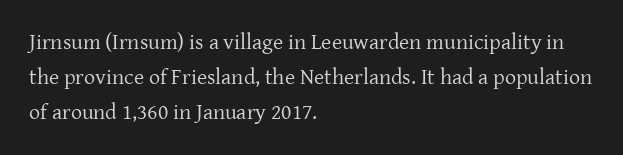
Q: Is the text bold? A: No.
Q: Is the text italic (slanted)? A: No, it is upright.
Q: Is the text underlined? A: No.
Q: How is the paragraph aligned? A: Left-aligned.
Q: Is the spacing between letters normal or unusually wide? A: Normal.
Q: Is the spacing between lines tight, normal or loose? A: Normal.
